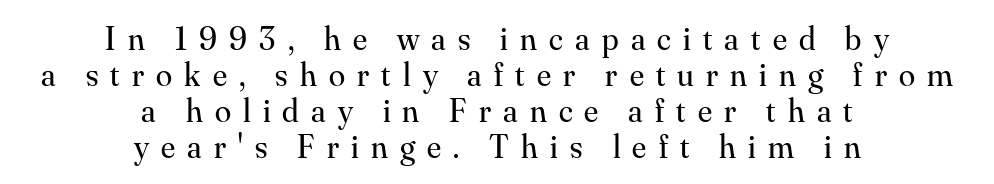
{"serif": "yes", "italic": "no", "bold": "no", "weight": "regular", "width": "normal", "stroke_contrast": "medium", "x_height": "small", "monospaced": "no", "underline": "no", "align": "center", "line_spacing": "tight", "line_spacing_ratio": 1.09, "letter_spacing": "wide", "letter_spacing_em": 0.37, "glyph_px": 33}
